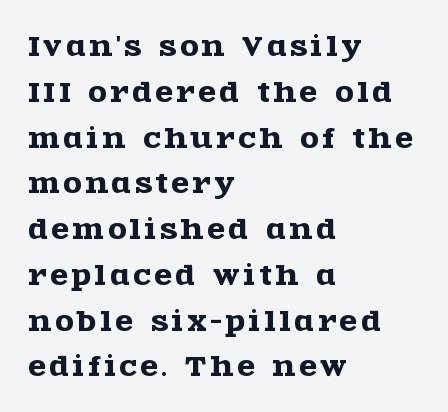
Check under the words: just untouched page. Visually the block forms a straight wall on the left and a jagged coastline on the right. Unlike italic type, these characters show no tilt at all.
